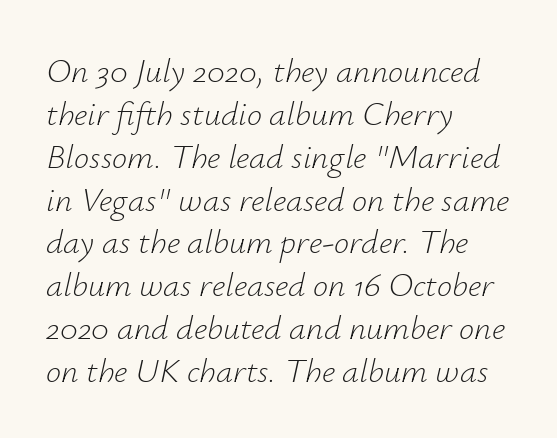
Q: Is the text bold? A: No.
Q: Is the text italic (slanted)? A: Yes, it leans right by about 12 degrees.
Q: Is the text underlined? A: No.
Q: How is the paragraph aligned? A: Left-aligned.
Q: Is the spacing between letters normal or unusually wide? A: Normal.
Q: Is the spacing between lines tight, normal or loose? A: Normal.
Q: Width (condensed, normal, or wide)? A: Normal.
Q: Stroke contrast? A: Low.
Q: x-height? A: Small.
Q: Monospaced? A: No.
